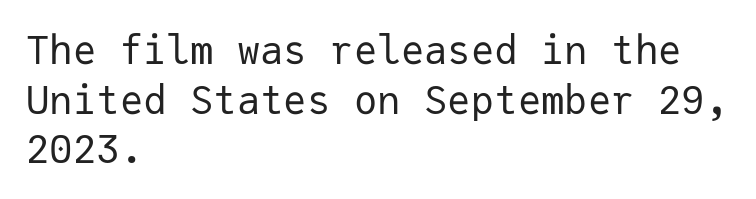
No word sits above an underline. Caption: multi-line text, flush left, ragged right. Spacing verdict: monospaced, one width for all characters. The tracking reads as untouched default to a designer's eye. The designer went with a sans here, leaving each stem footless. The leading is moderate, giving the passage an even texture.
